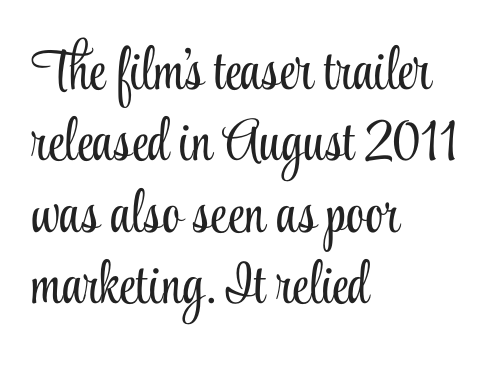
Q: Is the text bold? A: No.
Q: Is the text italic (slanted)? A: Yes.
Q: Is the typeface a serif or a sans-serif typeface? A: Serif.
Q: Is the text underlined? A: No.
Q: How is the paragraph aligned? A: Left-aligned.
Q: Is the spacing between letters normal or unusually wide? A: Normal.
Q: Width (condensed, normal, or wide)? A: Condensed.
Q: Stroke contrast? A: Low.
Q: x-height? A: Small.
Q: Monospaced? A: No.
